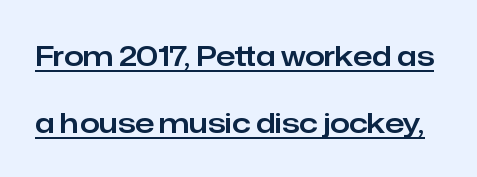
Rows of type keep a wide berth in the vertical direction. Observe the absence of serifs on each vertical stroke in this sample. You could call the tracking neutral — neither tight nor loose. Has an underline been added? It has. Italic? Not at all — the glyphs are vertical.
